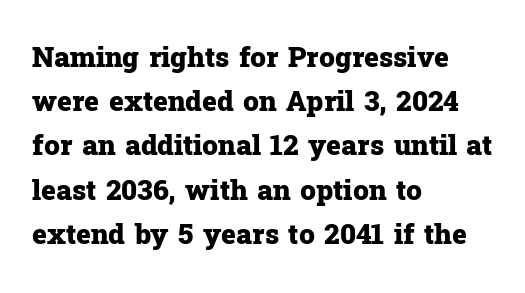
Line starts are locked; line ends wander. The rendering shows small feet on the letterforms — a serif design. Check under the words: just untouched page. The characters look thick and weighty, a clear bold. Ordinary non-slanted type is in use. Is there much room between lines? A standard amount, neither cramped nor airy.
